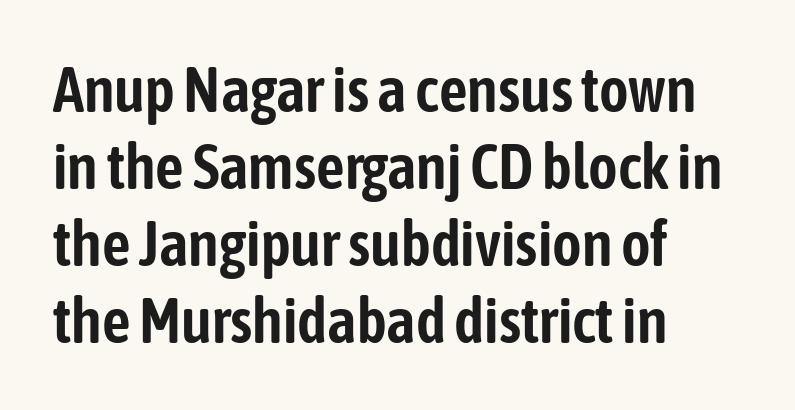
Is the letter spacing exaggerated? No — it looks like the ordinary default. Tall strokes in this sample are plumb rather than angled. Is this a fixed-width face? No — the glyphs have proportional, varying widths. This rendering features lettering with no underline. The type family on display is of the sans-serif kind.
